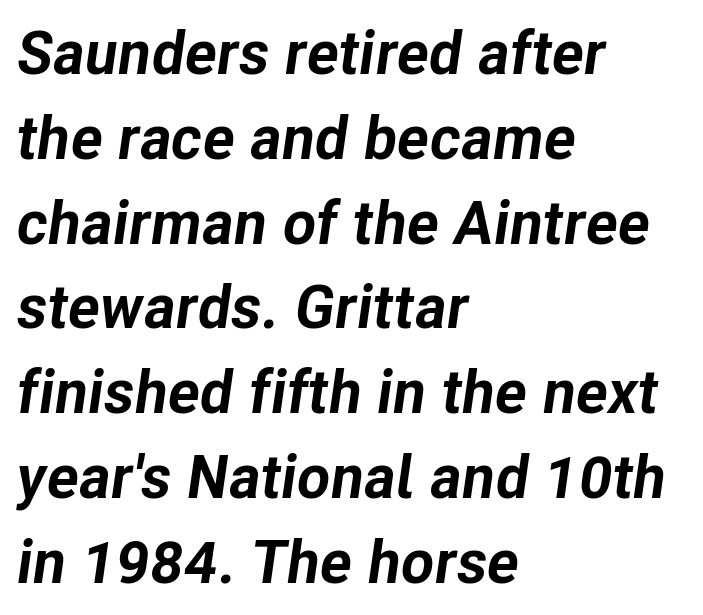
Q: Is the text bold? A: Yes.
Q: Is the text italic (slanted)? A: Yes, it leans right by about 8 degrees.
Q: Is the text underlined? A: No.
Q: How is the paragraph aligned? A: Left-aligned.
Q: Is the spacing between letters normal or unusually wide? A: Normal.
Q: Is the spacing between lines tight, normal or loose? A: Normal.
Q: Width (condensed, normal, or wide)? A: Normal.
Q: Stroke contrast? A: Low.
Q: x-height? A: Medium.
Q: Monospaced? A: No.
